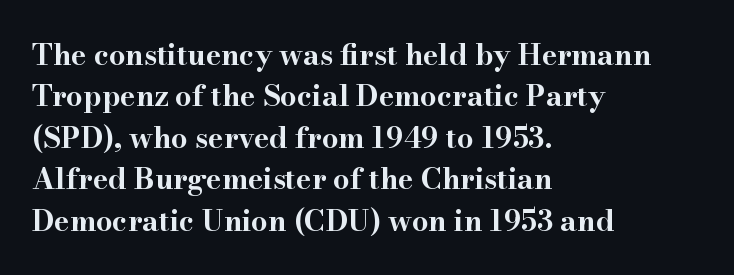
{"serif": "yes", "italic": "no", "bold": "yes", "weight": "bold", "width": "wide", "stroke_contrast": "high", "x_height": "small", "monospaced": "no", "underline": "no", "align": "left", "line_spacing": "normal", "line_spacing_ratio": 1.43, "letter_spacing": "normal", "letter_spacing_em": 0.0, "glyph_px": 29}
